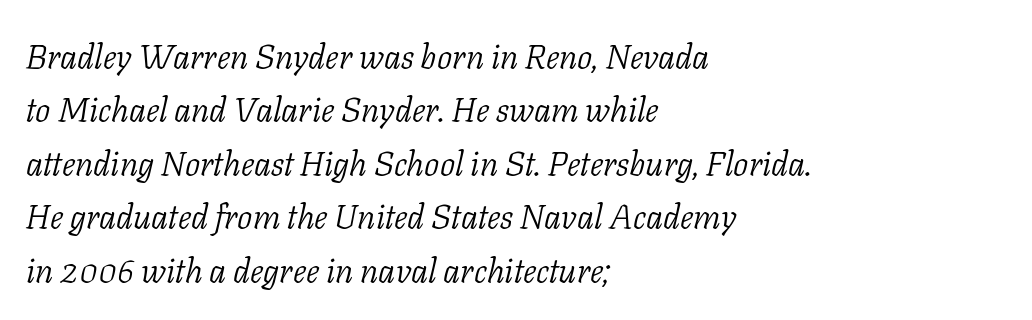
The image shows 34 px light serif type, italic (leaning right); set left-aligned, normal line spacing (1.57x), normal letter spacing, not underlined; low stroke contrast and a medium x-height.
